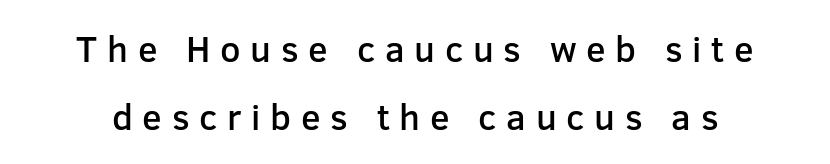
These lines are rendered in a variable-pitch font. Italic? Not at all — the glyphs are vertical. The zone under the glyphs is completely vacant. Students, note that the glyphs here are deliberately spaced far apart. Examine the stroke ends and you'll find no serifs.
